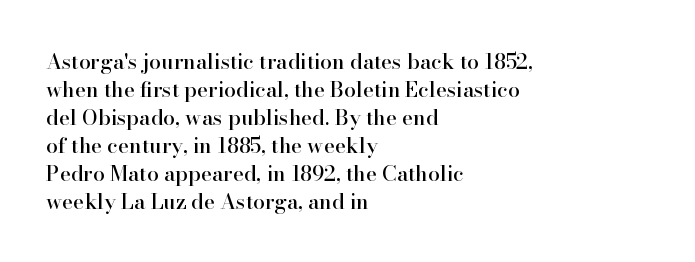
If you measured baseline to baseline, you'd find a middling distance. Descenders are the only things crossing below the line. The lines in this sample share a left origin and differ only in where they stop. Letter spacing: default. Quick note: not italic, upright.
